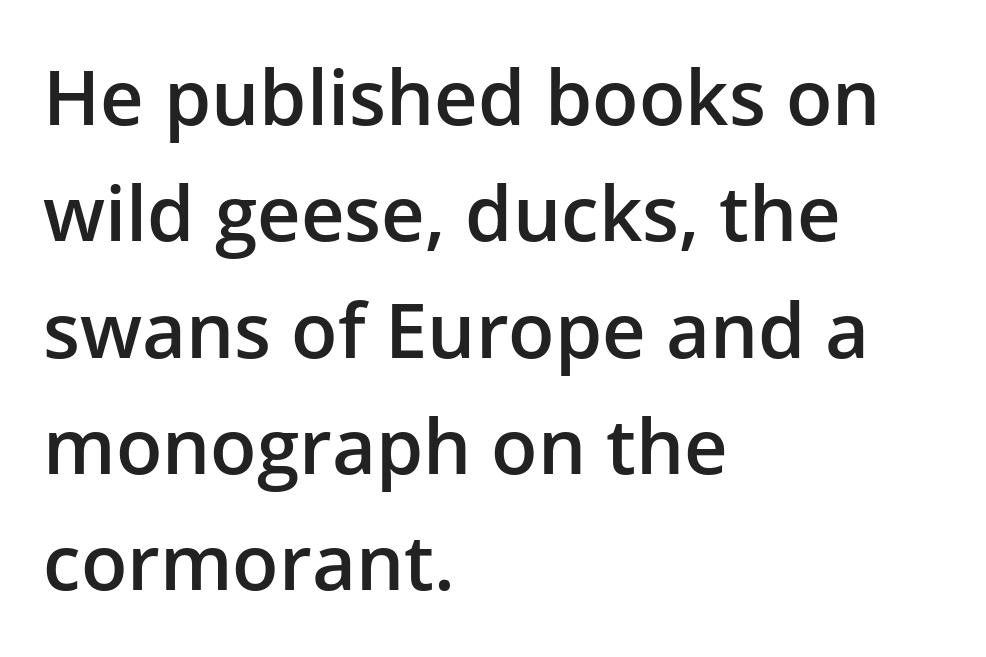
Observe the absence of serifs on each vertical stroke in this sample. This rendering leaves character spacing at its baseline value. Letters rest on an invisible, unmarked baseline. Does the copy run flush right? No — it runs flush left. This is moderately heavy type, rendered in semibold.
